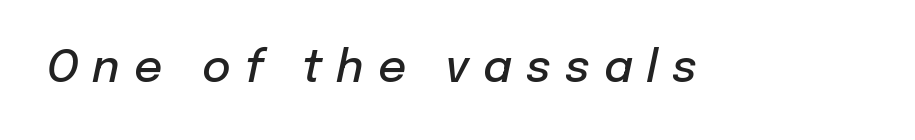
The image shows 44 px semibold type, italic (leaning right); set unusually wide letter spacing (+0.32 em), not underlined; low stroke contrast and a medium x-height.
